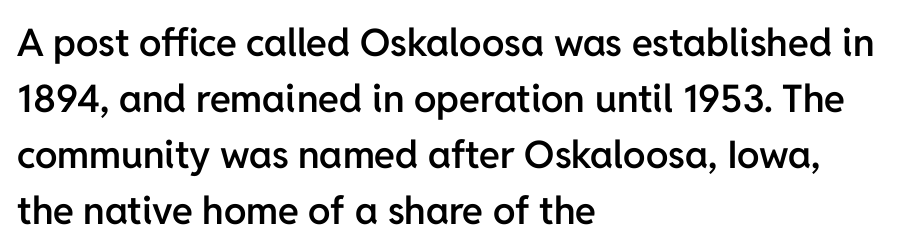
{"serif": "no", "italic": "no", "bold": "semi", "weight": "semibold", "width": "normal", "stroke_contrast": "low", "x_height": "medium", "monospaced": "no", "underline": "no", "align": "left", "line_spacing": "normal", "line_spacing_ratio": 1.47, "letter_spacing": "normal", "letter_spacing_em": 0.0, "glyph_px": 38}
